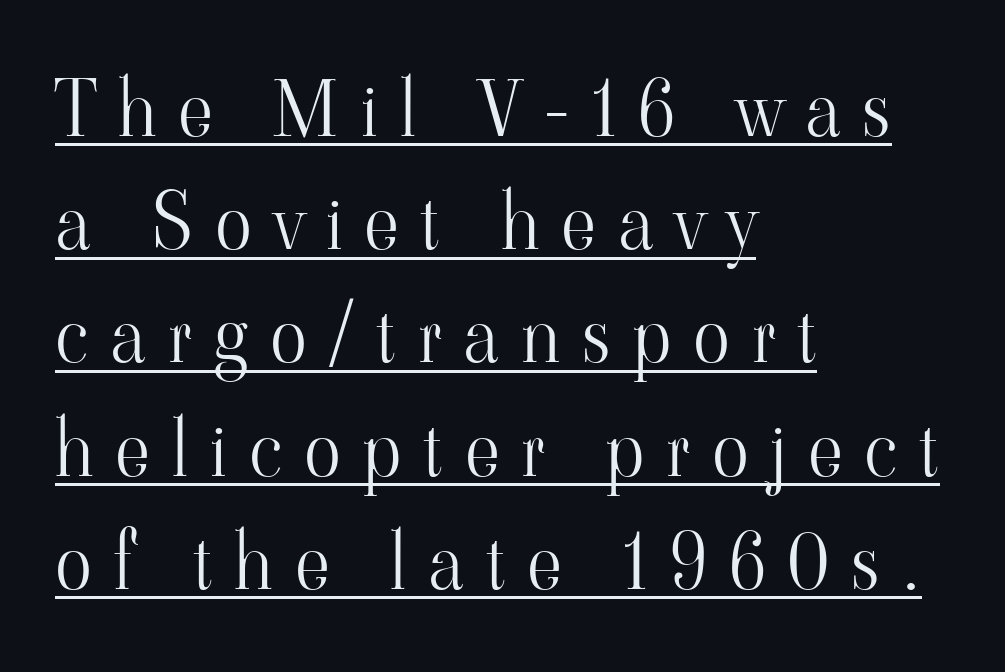
{"serif": "yes", "italic": "no", "bold": "no", "weight": "light", "width": "normal", "stroke_contrast": "high", "x_height": "small", "monospaced": "no", "underline": "yes", "align": "left", "line_spacing": "normal", "line_spacing_ratio": 1.47, "letter_spacing": "wide", "letter_spacing_em": 0.28, "glyph_px": 77}
